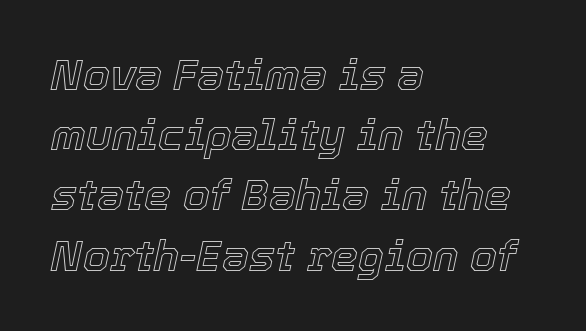
These lines are rendered in a variable-pitch font. Quick note: underline off. Quick note: interline space is typical. The paragraph has a hard left edge and a soft right edge. The letters are slanted; this is an italic face.
